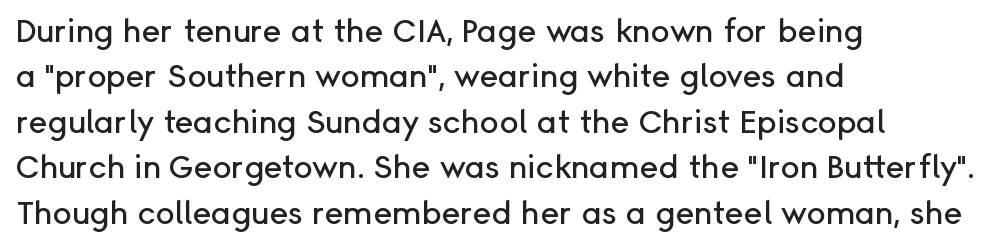
{"serif": "no", "italic": "no", "width": "normal", "stroke_contrast": "low", "x_height": "medium", "monospaced": "no", "underline": "no", "align": "left", "line_spacing": "normal", "line_spacing_ratio": 1.42, "letter_spacing": "normal", "letter_spacing_em": 0.0, "glyph_px": 32}
